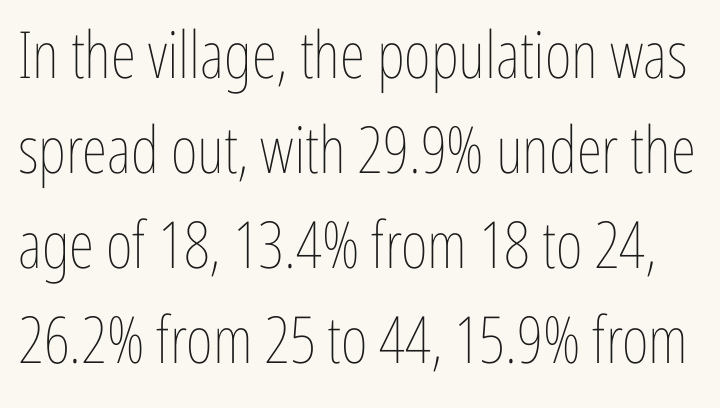
Stroke mass is kept to a normal reading level or below. In terms of posture, this sample is upright. The tracking reads as untouched default to a designer's eye. Descenders hang freely into open space. You could not count columns in this text — the font is proportionally spaced.
